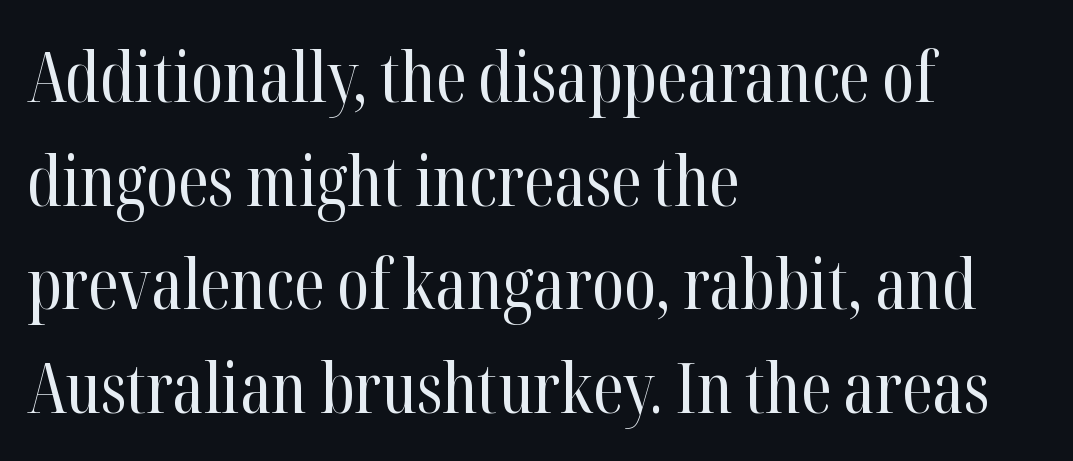
The letters look calm and open, with moderate or lighter stems. Quick note: interline space is typical. If you drew a line through each stem, it would be perfectly vertical. Look at the bottom of the vertical strokes: they flare into serifs here. Each letter keeps its own natural width here, so spacing adapts to shape.
